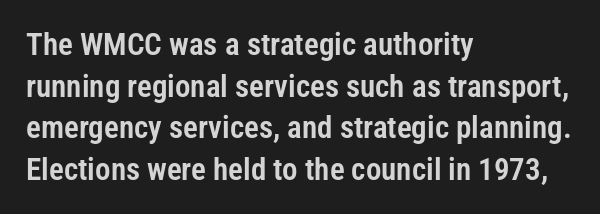
{"serif": "no", "italic": "no", "width": "condensed", "stroke_contrast": "low", "x_height": "medium", "monospaced": "no", "underline": "no", "align": "left", "line_spacing": "normal", "line_spacing_ratio": 1.34, "letter_spacing": "normal", "letter_spacing_em": 0.0, "glyph_px": 31}
